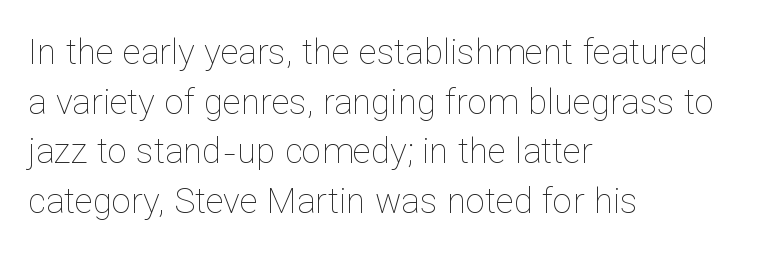
The image shows 35 px thin type, upright; set left-aligned, normal line spacing (1.42x), normal letter spacing, not underlined; low stroke contrast and a medium x-height.
